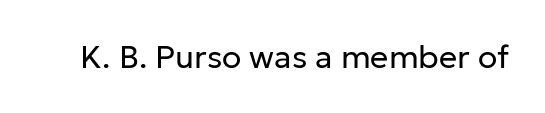
The rendering keeps characters at their native spacing. Each letter's strokes conclude bluntly, with no projecting serifs. Heaviness? Minimal to ordinary, like unemphasized prose. Clear beneath every line of the passage. Character widths vary here, with narrow letters taking less room than wide ones.
